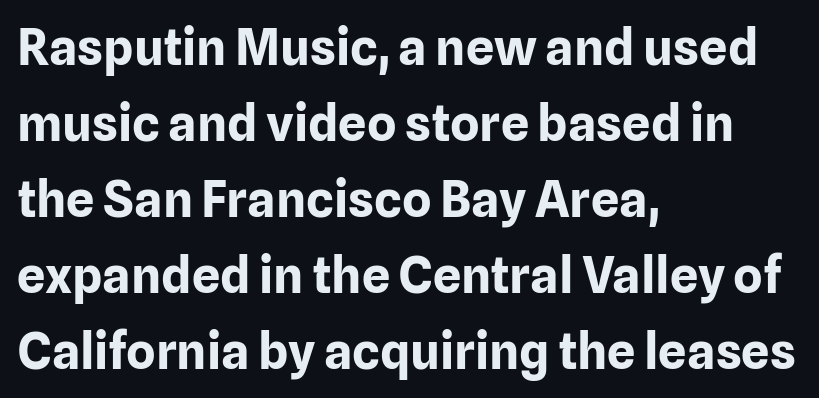
The image shows 50 px bold sans-serif type, upright; set left-aligned, normal line spacing (1.52x), normal letter spacing, not underlined; low stroke contrast and a medium x-height.
